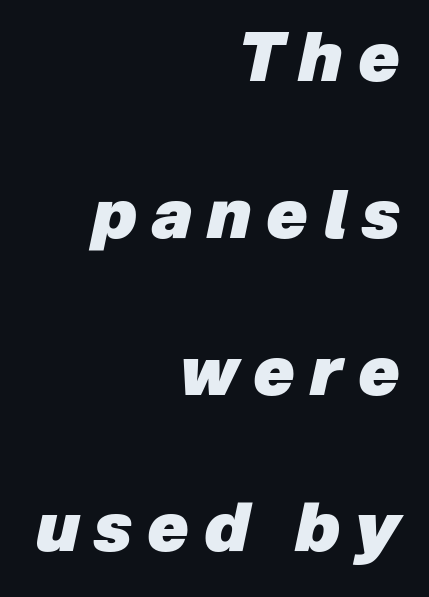
Q: Is the text bold? A: Yes.
Q: Is the text italic (slanted)? A: Yes, it leans right by about 12 degrees.
Q: Is the text underlined? A: No.
Q: How is the paragraph aligned? A: Right-aligned.
Q: Is the spacing between letters normal or unusually wide? A: Unusually wide.
Q: Is the spacing between lines tight, normal or loose? A: Loose.
Q: Width (condensed, normal, or wide)? A: Normal.
Q: Stroke contrast? A: Low.
Q: x-height? A: Medium.
Q: Monospaced? A: No.
